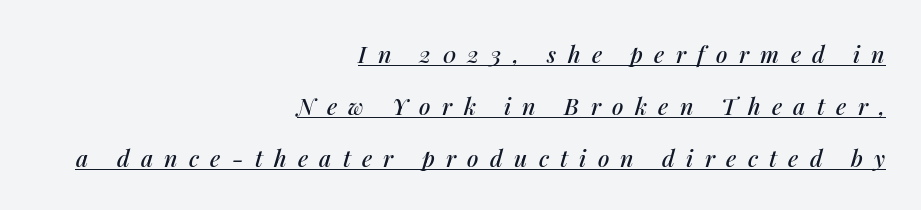
The image shows 23 px text type, italic (leaning right); set right-aligned, loose line spacing (2.27x), unusually wide letter spacing (+0.49 em), underlined.
